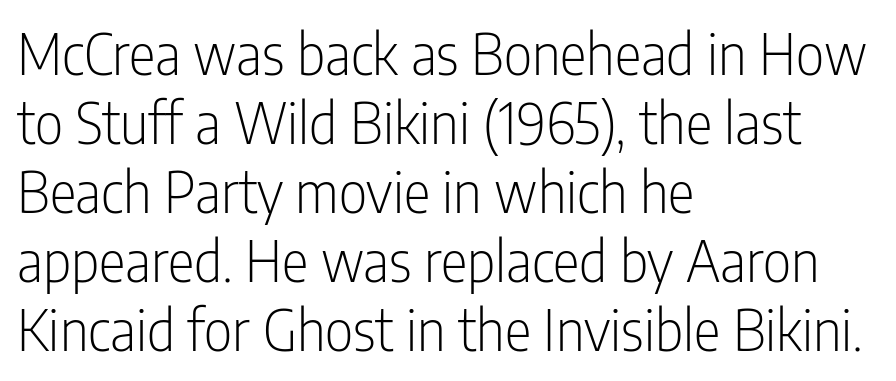
The image shows 56 px light, condensed sans-serif type, upright; set left-aligned, line spacing 1.23x, normal letter spacing, not underlined; low stroke contrast and a medium x-height.
